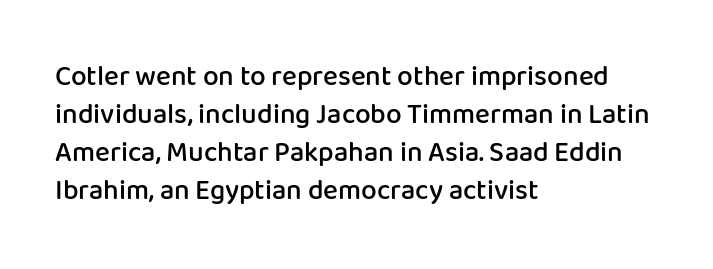
Alignment: flush left. The zone under the glyphs is completely vacant. Stroke terminals: plain, sans-serif. Firm but not heavy-handed strokes: this text is semibold. This is roman type, the default non-slanted kind.
